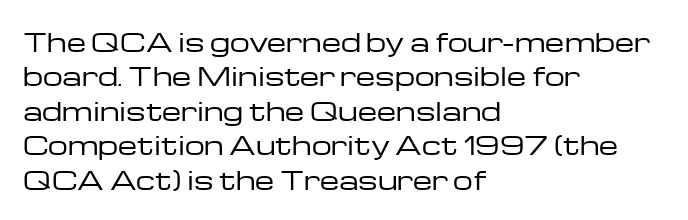
The image shows 25 px text type, upright; set left-aligned, normal line spacing (1.38x), normal letter spacing, not underlined.
